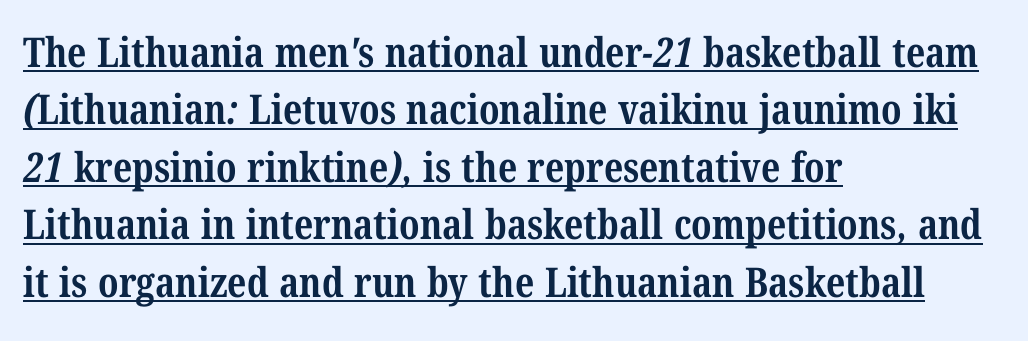
Q: Is the text bold? A: Yes.
Q: Is the typeface a serif or a sans-serif typeface? A: Serif.
Q: Is the text underlined? A: Yes.
Q: How is the paragraph aligned? A: Left-aligned.
Q: Is the spacing between letters normal or unusually wide? A: Normal.
Q: Is the spacing between lines tight, normal or loose? A: Normal.
Q: Width (condensed, normal, or wide)? A: Condensed.
Q: Stroke contrast? A: Medium.
Q: x-height? A: Medium.
Q: Monospaced? A: No.
